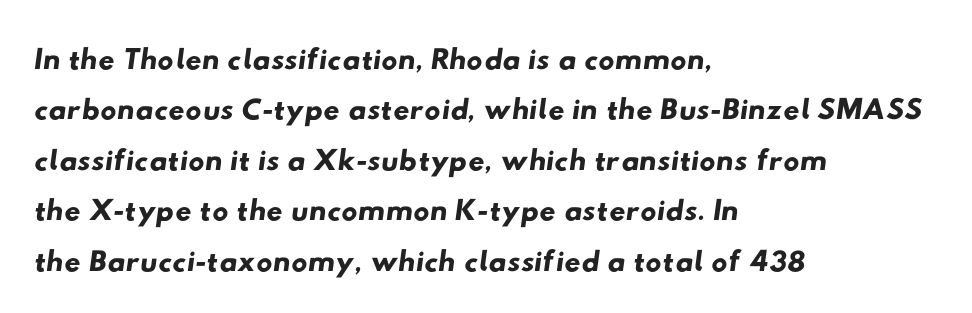
{"serif": "no", "width": "wide", "stroke_contrast": "low", "x_height": "small", "monospaced": "no", "underline": "no", "align": "left", "line_spacing": "tight", "line_spacing_ratio": 1.12, "letter_spacing": "normal", "letter_spacing_em": 0.0, "glyph_px": 45}
